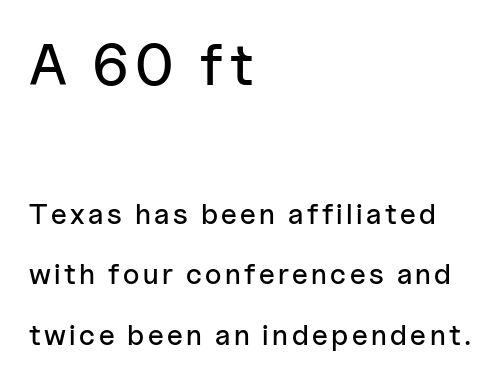
Each new line begins a long way beneath the previous one. The passage shown begins with its larger block and ends with its smaller one. These lines are set flush left with a ragged right edge. Note the varied advance widths — an 'i' is clearly narrower than an 'm'.
